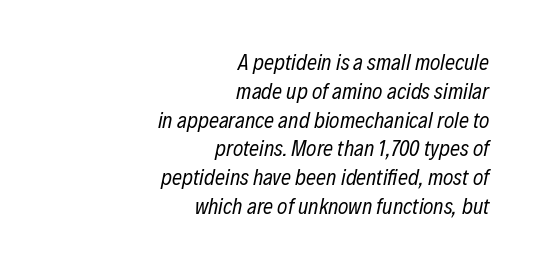
Unbolded letterforms with no extra heft. One glance says typical: line gaps are just what's usual. Short note: letters normally spaced. The gap between lines stays unmarked. An italicized treatment has been applied to the whole sample.
